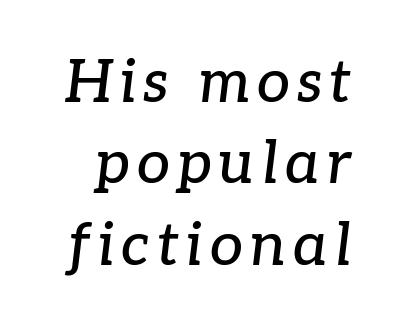
{"serif": "yes", "italic": "yes", "lean": "right", "slant_degrees": 7, "width": "normal", "stroke_contrast": "low", "x_height": "medium", "monospaced": "no", "underline": "no", "line_spacing": "normal", "line_spacing_ratio": 1.38, "glyph_px": 59}
